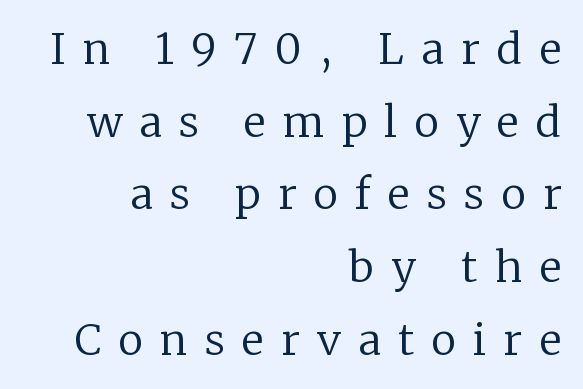
Q: Is the text bold? A: No.
Q: Is the text italic (slanted)? A: No, it is upright.
Q: Is the typeface a serif or a sans-serif typeface? A: Serif.
Q: Is the text underlined? A: No.
Q: How is the paragraph aligned? A: Right-aligned.
Q: Is the spacing between letters normal or unusually wide? A: Unusually wide.
Q: Width (condensed, normal, or wide)? A: Normal.
Q: Stroke contrast? A: Low.
Q: x-height? A: Medium.
Q: Monospaced? A: No.
